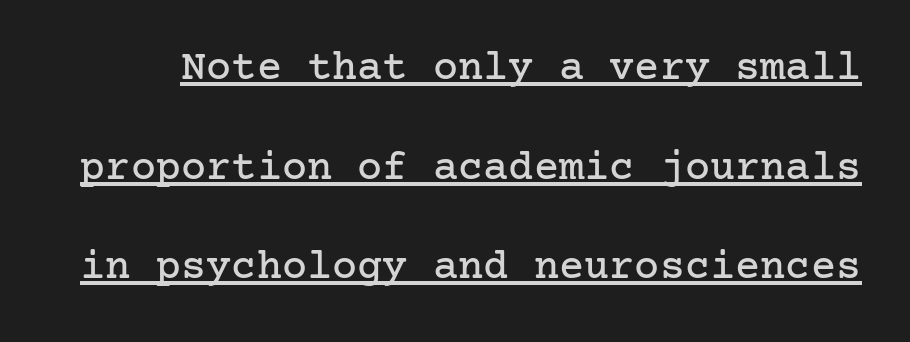
The vertical gap from one line to the next is large. Ascenders rise straight up at ninety degrees. The gaps between neighbouring characters are ordinary and unremarkable. Quick note: underline on. Font category for this specimen: serif.
